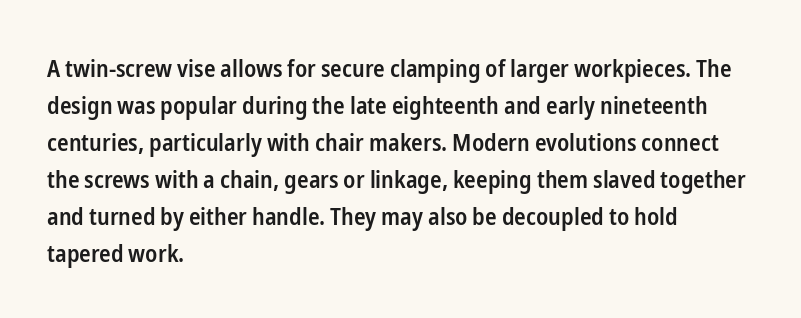
{"italic": "no", "bold": "semi", "underline": "no", "align": "left", "line_spacing": "normal", "line_spacing_ratio": 1.54, "letter_spacing": "normal", "letter_spacing_em": 0.0, "glyph_px": 24}
